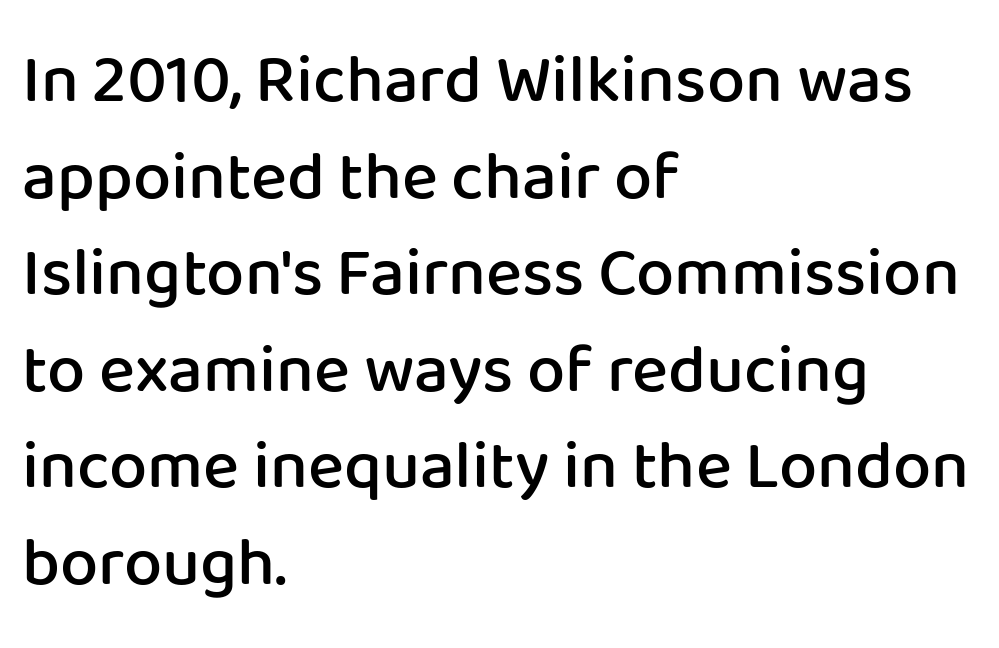
A typesetter would call this proportional, since set widths differ per character. Leading: standard. The type family on display is of the sans-serif kind. The characters look somewhat weighty, a semibold short of true bold. Horizontally, the lines are justified to the leading edge only.
